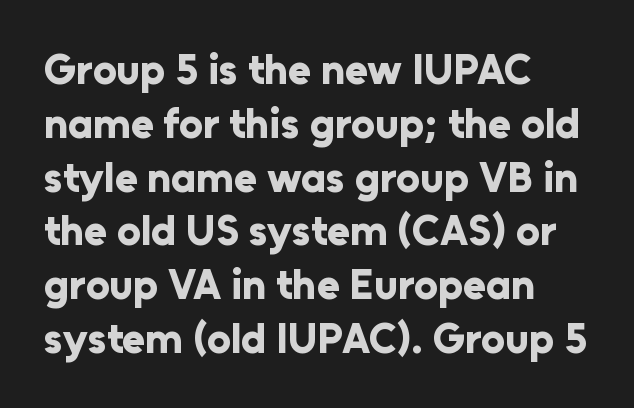
Q: Is the text bold? A: Yes.
Q: Is the text italic (slanted)? A: No, it is upright.
Q: Is the typeface a serif or a sans-serif typeface? A: Sans-serif.
Q: Is the text underlined? A: No.
Q: How is the paragraph aligned? A: Left-aligned.
Q: Is the spacing between letters normal or unusually wide? A: Normal.
Q: Is the spacing between lines tight, normal or loose? A: Normal.
Q: Width (condensed, normal, or wide)? A: Normal.
Q: Stroke contrast? A: Low.
Q: x-height? A: Medium.
Q: Monospaced? A: No.
